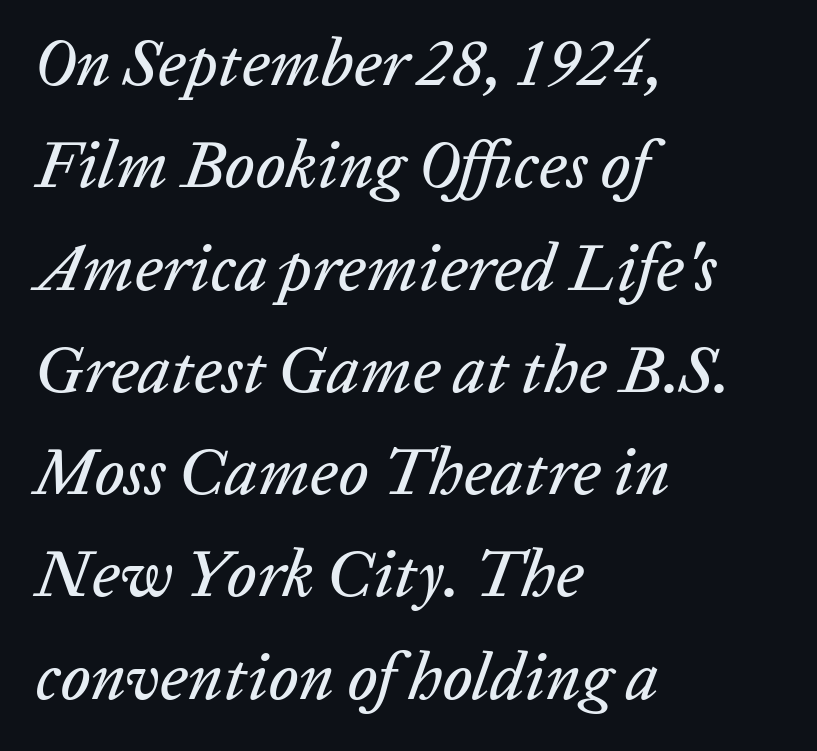
Q: Is the text italic (slanted)? A: Yes, it leans right by about 20 degrees.
Q: Is the text underlined? A: No.
Q: How is the paragraph aligned? A: Left-aligned.
Q: Is the spacing between letters normal or unusually wide? A: Normal.
Q: Is the spacing between lines tight, normal or loose? A: Normal.
Q: Width (condensed, normal, or wide)? A: Normal.
Q: Stroke contrast? A: Low.
Q: x-height? A: Medium.
Q: Monospaced? A: No.
